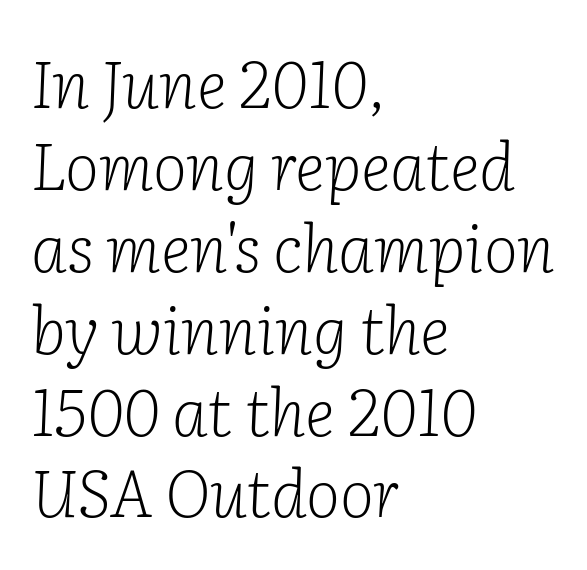
Beneath every word, the page is bare. A classic flush-left, rag-right setting is used for this passage. This block has exactly the height ordinary leading produces. Note the varied advance widths — an 'i' is clearly narrower than an 'm'. Summary of weight: not heavy and not bold. The letters sit at their default tracking, neither squeezed nor spread.
